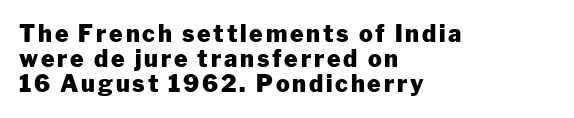
{"italic": "no", "bold": "yes", "underline": "no", "align": "left", "line_spacing": "tight", "line_spacing_ratio": 1.09, "glyph_px": 23}
